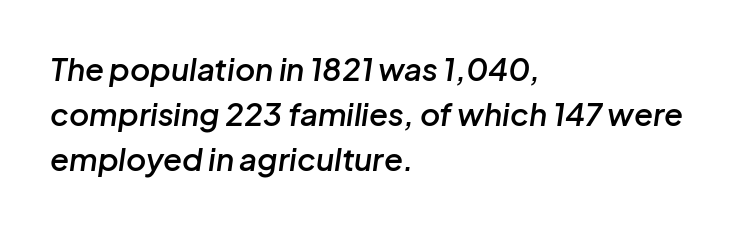
The image shows 31 px semibold type, italic (leaning right); set left-aligned, normal line spacing (1.45x), normal letter spacing, not underlined; low stroke contrast and a medium x-height.
